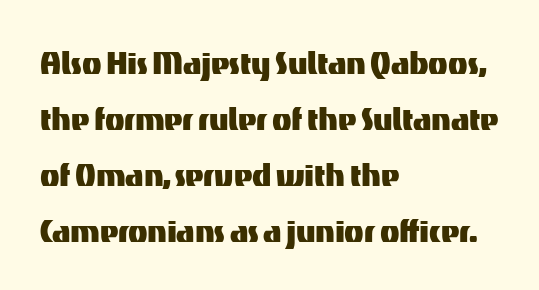
A typesetter would call this zero additional tracking. The zone under the glyphs is completely vacant. This is sans-serif lettering, the kind often seen on screens and signage. Interline gaps are of average width in this sample.
